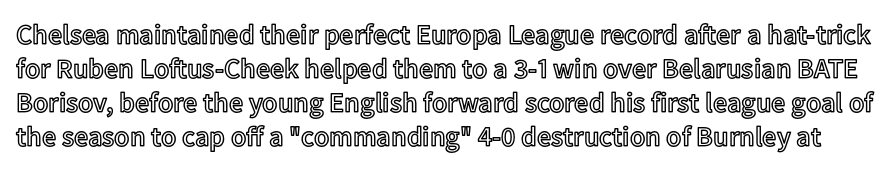
Q: Is the text italic (slanted)? A: No, it is upright.
Q: Is the text underlined? A: No.
Q: Is the spacing between letters normal or unusually wide? A: Normal.
Q: Width (condensed, normal, or wide)? A: Normal.
Q: x-height? A: Medium.
Q: Monospaced? A: No.
